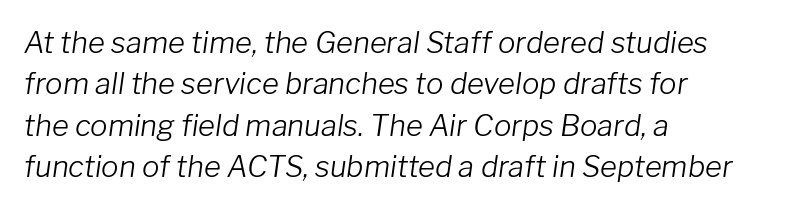
The zone under the glyphs is completely vacant. Each line starts at the same left margin while the right side varies. Varying glyph widths throughout — classic text-font behaviour. When letters slant like this, we call the style italic.
